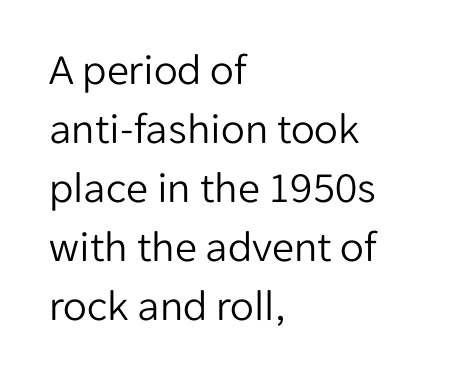
Q: Is the text bold? A: No.
Q: Is the text italic (slanted)? A: No, it is upright.
Q: Is the typeface a serif or a sans-serif typeface? A: Sans-serif.
Q: Is the text underlined? A: No.
Q: How is the paragraph aligned? A: Left-aligned.
Q: Is the spacing between letters normal or unusually wide? A: Normal.
Q: Is the spacing between lines tight, normal or loose? A: Normal.
Q: Width (condensed, normal, or wide)? A: Normal.
Q: Stroke contrast? A: Low.
Q: x-height? A: Medium.
Q: Monospaced? A: No.
